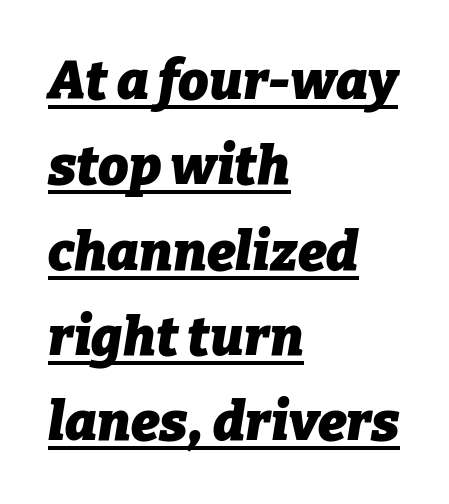
The image shows 54 px heavy type, italic (leaning right); set left-aligned, normal line spacing (1.58x), normal letter spacing, underlined; low stroke contrast and a medium x-height.
